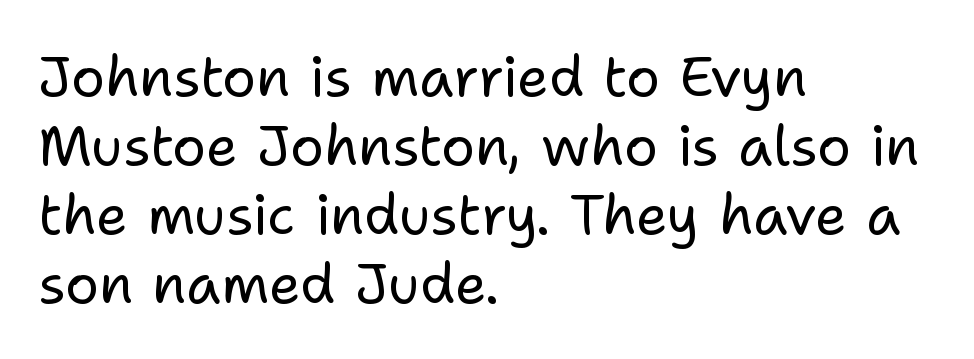
Do the letters lean? They stand straight. Compared with typical body copy, the letter spacing here is the same. Think of a printed novel: that variable character pitch is what you see here. The letterforms sit at book weight or below. If you drew a ruler down the left edge, every line would touch it. Letters rest on an invisible, unmarked baseline.
